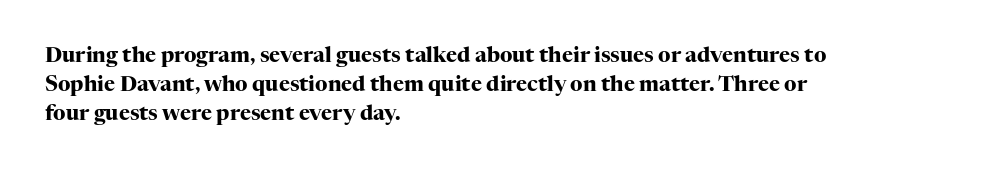
The image shows 21 px bold type, upright; set left-aligned, normal line spacing (1.37x), normal letter spacing, not underlined.
